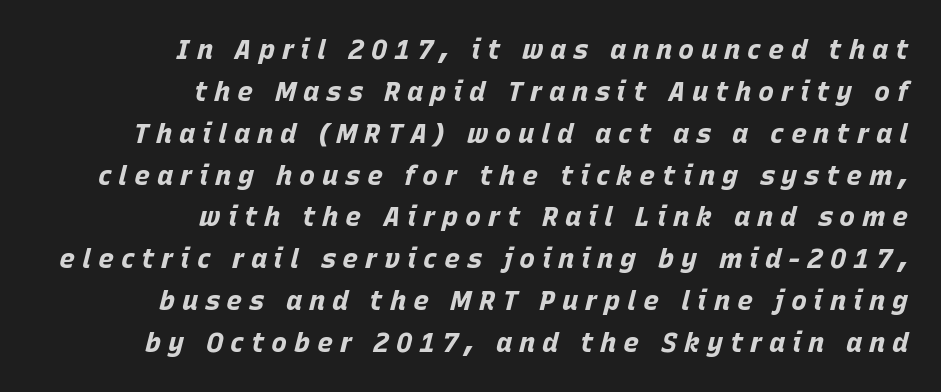
Italic: yes, the glyphs are oblique. Loose tracking; the words dissolve into strings of separated letters. Descenders hang freely into open space. The space between consecutive lines is moderate. Alignment: flush right.
